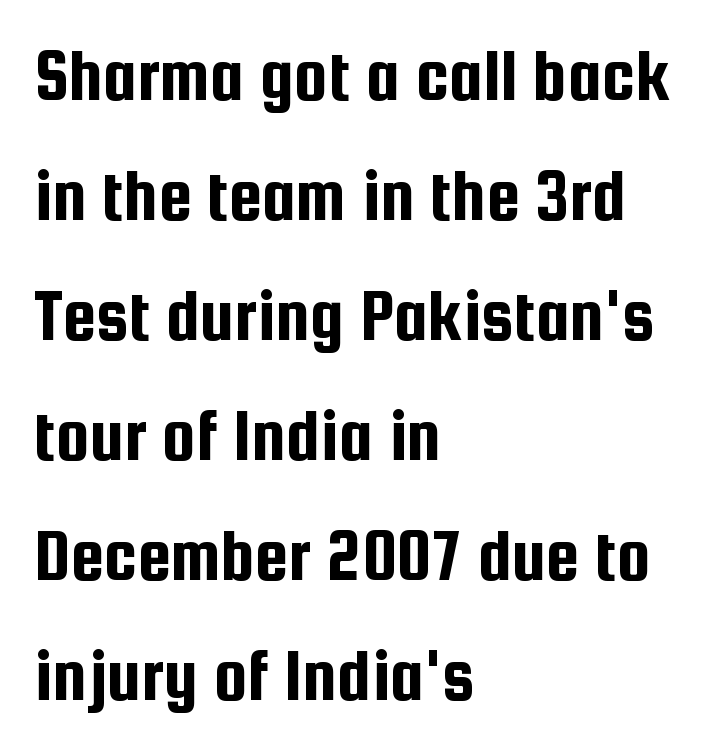
The ragged edge is on the right, which tells us the setting is flush left. Here the designer chose a conventional face with non-uniform glyph widths. Standard letterfit; no display-style spreading of the glyphs. When letters stand straight like this, we call the style roman or upright. Check the space under the baseline: it is left empty. Unlike a traditional serif, this face leaves its strokes unadorned.
